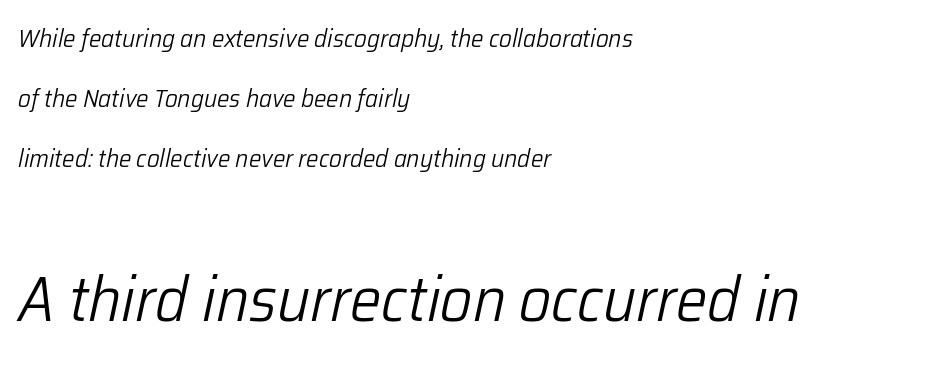
Q: Is the text bold? A: No.
Q: Is the text italic (slanted)? A: Yes, it leans right by about 12 degrees.
Q: Is the text underlined? A: No.
Q: How is the paragraph aligned? A: Left-aligned.
Q: Is the spacing between letters normal or unusually wide? A: Normal.
Q: Is the spacing between lines tight, normal or loose? A: Loose.
Q: Which block of text is set in a larger size, the first (top) or the second (bottom)? A: The second (bottom) one.
Q: Width (condensed, normal, or wide)? A: Normal.
Q: Stroke contrast? A: Low.
Q: x-height? A: Medium.
Q: Monospaced? A: No.
